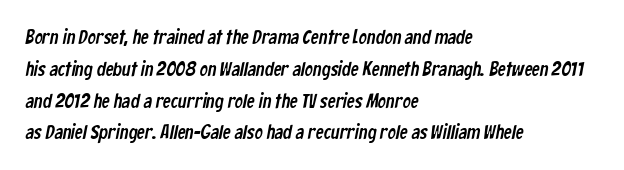
Q: Is the text underlined? A: No.
Q: How is the paragraph aligned? A: Left-aligned.
Q: Is the spacing between letters normal or unusually wide? A: Normal.
Q: Is the spacing between lines tight, normal or loose? A: Normal.
